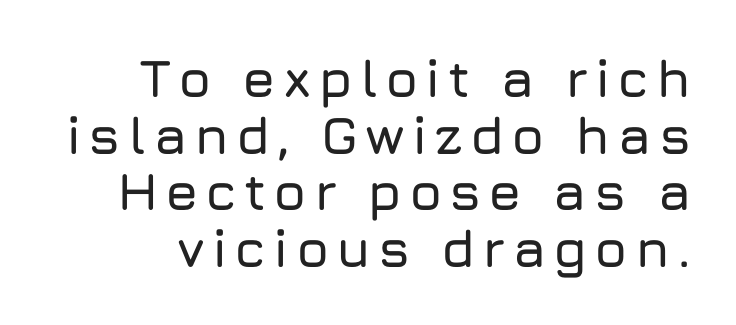
The image shows 53 px sans-serif type, upright; set tight line spacing (1.07x), not underlined; low stroke contrast and a medium x-height.
